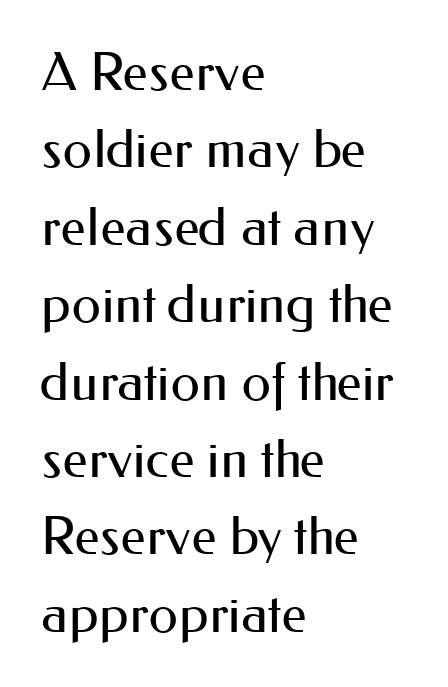
Q: Is the text bold? A: No.
Q: Is the text italic (slanted)? A: No, it is upright.
Q: Is the typeface a serif or a sans-serif typeface? A: Sans-serif.
Q: Is the text underlined? A: No.
Q: How is the paragraph aligned? A: Left-aligned.
Q: Is the spacing between letters normal or unusually wide? A: Normal.
Q: Is the spacing between lines tight, normal or loose? A: Normal.
Q: Width (condensed, normal, or wide)? A: Normal.
Q: Stroke contrast? A: Medium.
Q: x-height? A: Small.
Q: Monospaced? A: No.
